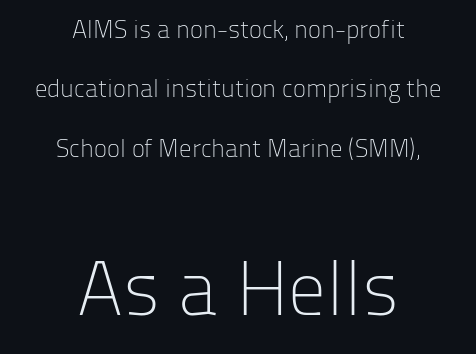
The image shows 76 px light sans-serif type, upright; set centered, loose line spacing (2.38x), normal letter spacing, not underlined; the second (bottom) block is 3.04x larger; low stroke contrast and a medium x-height.
